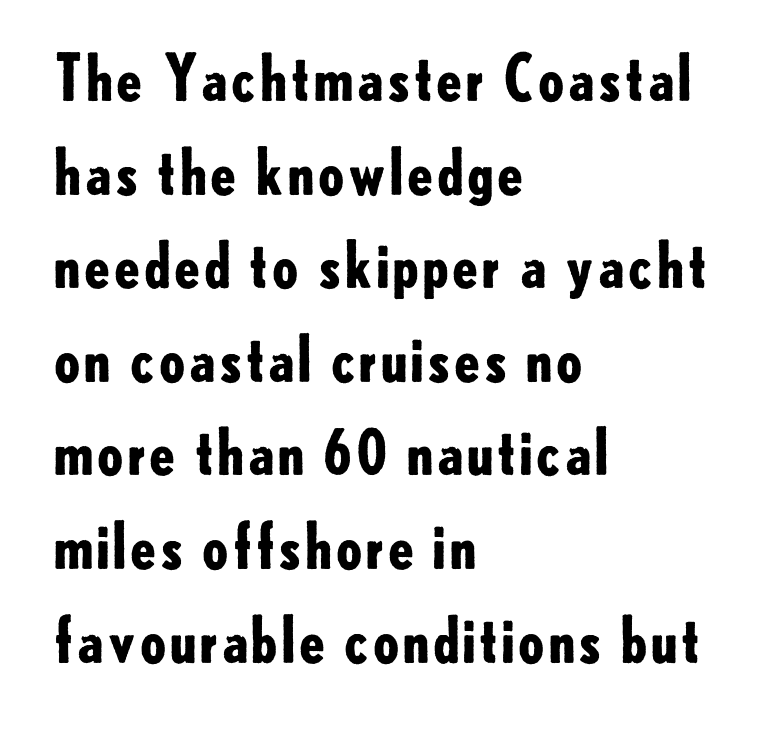
The image shows 62 px bold sans-serif type, upright; set left-aligned, normal line spacing (1.51x), normal letter spacing, not underlined; low stroke contrast and a small x-height.
